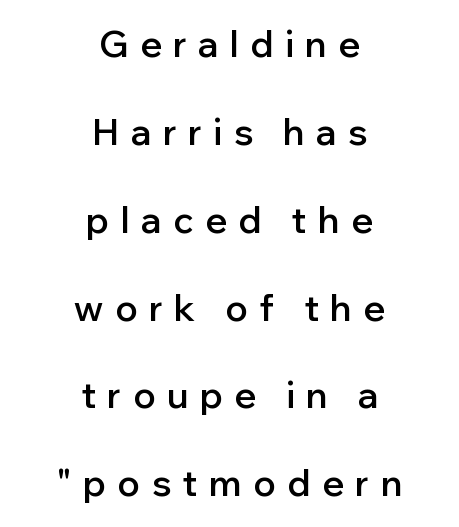
Typeset on center — no edge is straight. This sample uses an upright cut, with every glyph sitting square on the baseline. Grotesque or geometric, the face here clearly has no serifs. Character widths vary here, with narrow letters taking less room than wide ones. Tracking value appears strongly positive — letters spread wide. Stroke thickness is moderately raised; the sample reads as semibold.
